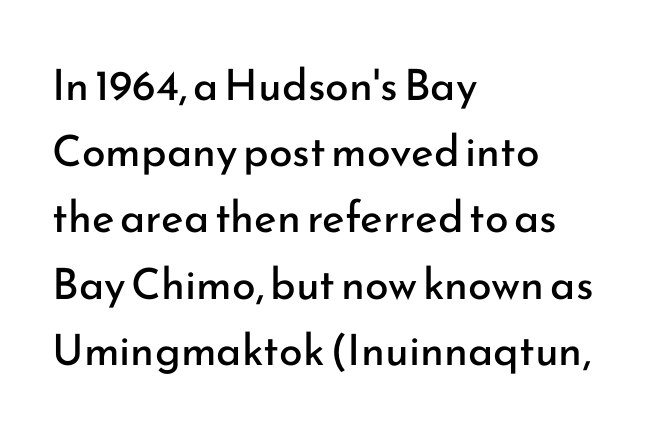
Q: Is the text bold? A: No.
Q: Is the text italic (slanted)? A: No, it is upright.
Q: Is the typeface a serif or a sans-serif typeface? A: Sans-serif.
Q: Is the text underlined? A: No.
Q: How is the paragraph aligned? A: Left-aligned.
Q: Is the spacing between letters normal or unusually wide? A: Normal.
Q: Is the spacing between lines tight, normal or loose? A: Normal.
Q: Width (condensed, normal, or wide)? A: Normal.
Q: Stroke contrast? A: Low.
Q: x-height? A: Small.
Q: Monospaced? A: No.
